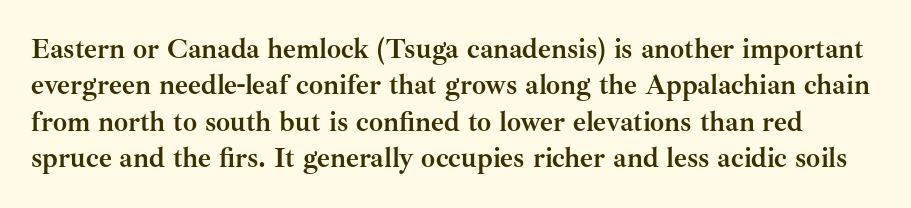
Q: Is the text bold? A: Yes.
Q: Is the text italic (slanted)? A: No, it is upright.
Q: Is the typeface a serif or a sans-serif typeface? A: Serif.
Q: Is the text underlined? A: No.
Q: Is the spacing between letters normal or unusually wide? A: Normal.
Q: Is the spacing between lines tight, normal or loose? A: Normal.
Q: Width (condensed, normal, or wide)? A: Normal.
Q: Stroke contrast? A: Medium.
Q: x-height? A: Small.
Q: Monospaced? A: No.
